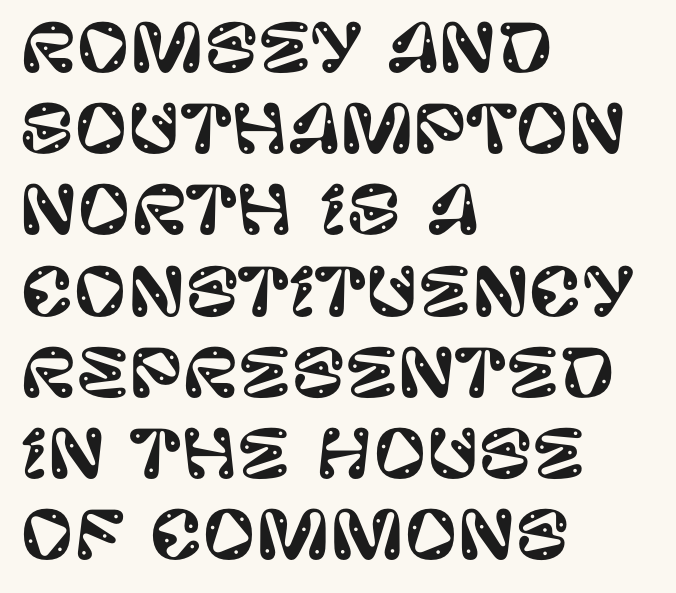
The image shows 65 px sans-serif type; set left-aligned, normal line spacing (1.25x), normal letter spacing, not underlined; low stroke contrast and a large x-height.
